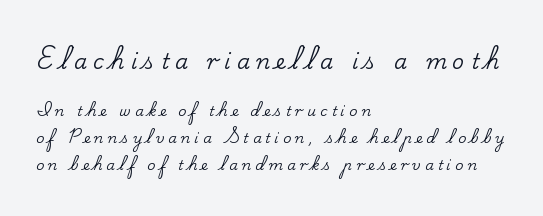
The image shows 21 px text type; set left-aligned, loose line spacing (1.95x), unusually wide letter spacing (+0.29 em), not underlined; the first (top) block is 1.5x larger.
